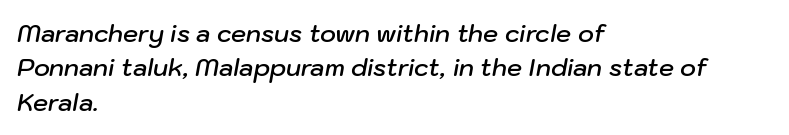
{"italic": "yes", "lean": "right", "slant_degrees": 10, "bold": "semi", "underline": "no", "align": "left", "line_spacing": "normal", "line_spacing_ratio": 1.43, "letter_spacing": "normal", "letter_spacing_em": 0.0, "glyph_px": 24}
